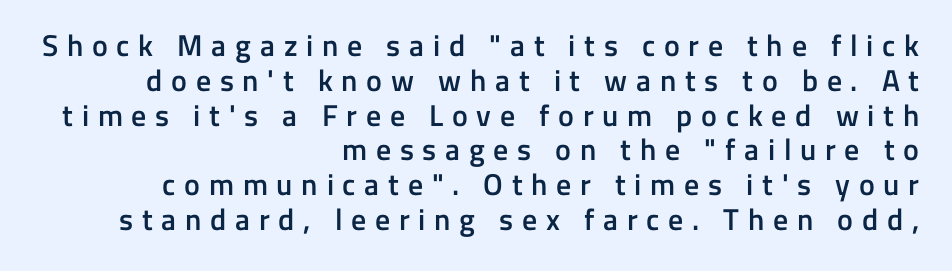
Every stem runs plumb, perpendicular to the baseline. Caption: expanded tracking, letters set apart. Rule under the text: the space is simply empty. Line endings align vertically; line beginnings do not.
